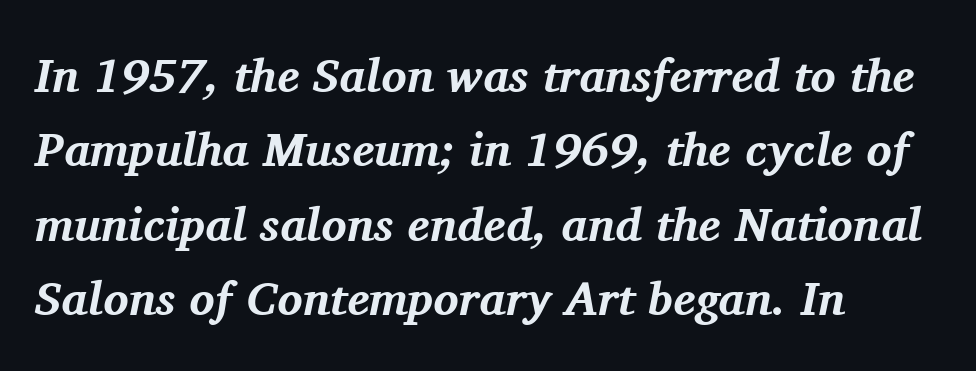
In CSS terms this would be text-align: left. This sample uses a serif face. Honestly, the letter spacing is just normal — you wouldn't notice it. Vertical spacing — default.
